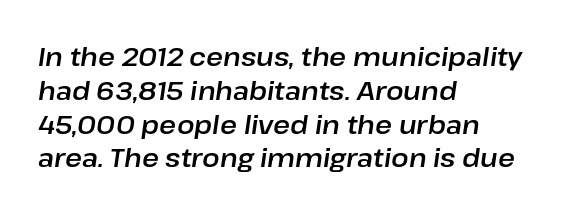
The words here are not underlined. The rag falls on the right side of this text block. Evenly set lines give the paragraph a standard silhouette. The letters sit at their default tracking, neither squeezed nor spread. This sample uses an oblique cut, with every glyph tilted off the vertical.
